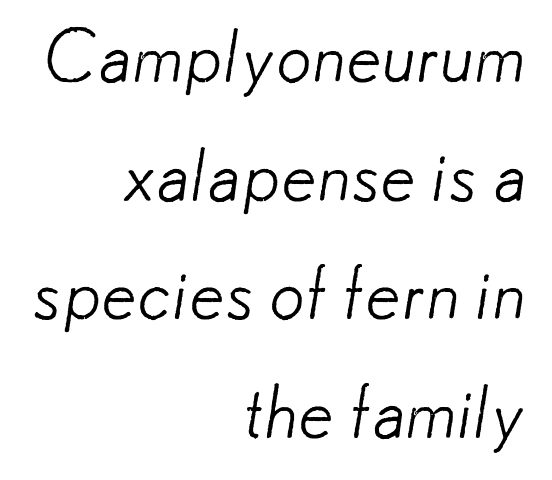
Counters stay open thanks to moderate or lighter strokes. Check under the words: just untouched page. Leftover space on each line is placed entirely before the opening word. Nobody touched the tracking dial on this one. These lines are rendered in a variable-pitch font.
